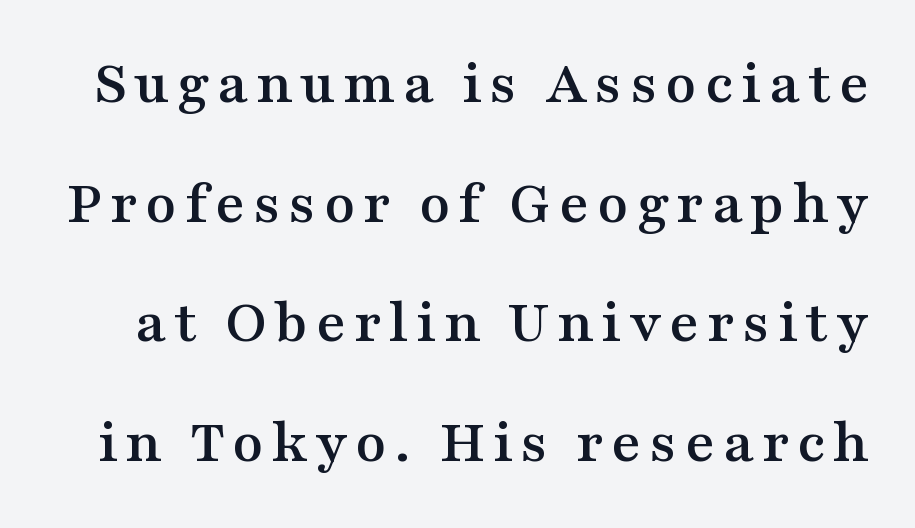
Q: Is the text italic (slanted)? A: No, it is upright.
Q: Is the typeface a serif or a sans-serif typeface? A: Serif.
Q: Is the text underlined? A: No.
Q: Is the spacing between lines tight, normal or loose? A: Loose.
Q: Width (condensed, normal, or wide)? A: Wide.
Q: Stroke contrast? A: Medium.
Q: x-height? A: Medium.
Q: Monospaced? A: No.
